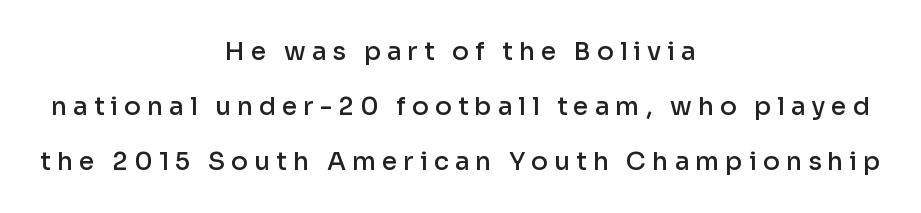
The type sits square on the baseline with zero lean. In terms of leading, this rendering errs on the spacious side. Visually the block forms a symmetrical silhouette, jagged on both flanks. Each word looks stretched out because of the extra space between its letters.
